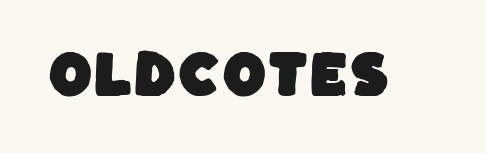
Q: Is the typeface a serif or a sans-serif typeface? A: Sans-serif.
Q: Is the text underlined? A: No.
Q: Is the spacing between letters normal or unusually wide? A: Normal.
Q: Width (condensed, normal, or wide)? A: Normal.
Q: Stroke contrast? A: Low.
Q: x-height? A: Large.
Q: Monospaced? A: No.
